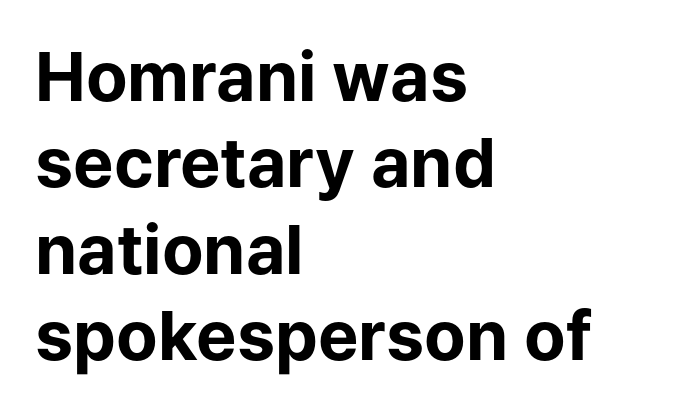
The image shows 68 px bold sans-serif type, upright; set left-aligned, normal line spacing (1.27x), normal letter spacing, not underlined; low stroke contrast and a medium x-height.
